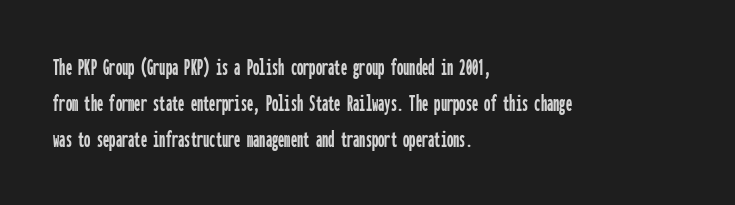
{"italic": "no", "underline": "no", "align": "left", "line_spacing": "normal", "line_spacing_ratio": 1.44, "letter_spacing": "normal", "letter_spacing_em": 0.0, "glyph_px": 25}
